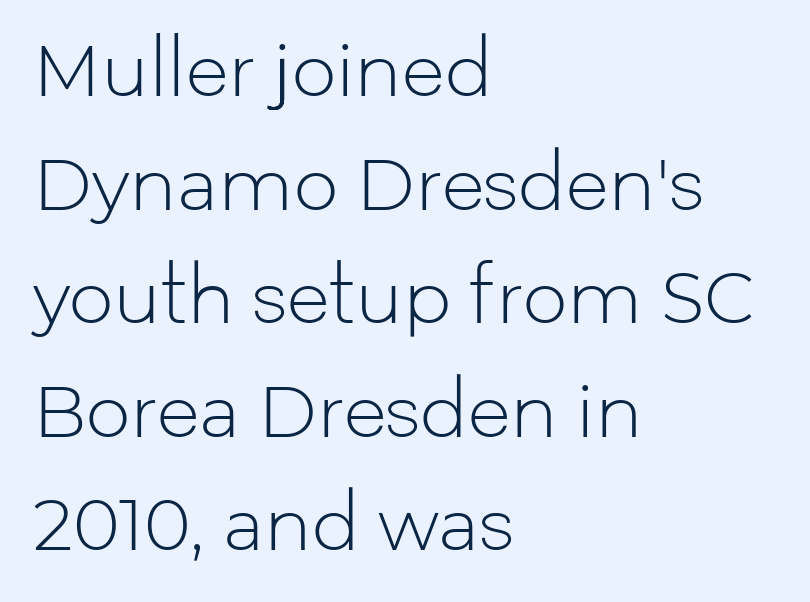
Q: Is the text bold? A: No.
Q: Is the text italic (slanted)? A: No, it is upright.
Q: Is the typeface a serif or a sans-serif typeface? A: Sans-serif.
Q: Is the text underlined? A: No.
Q: How is the paragraph aligned? A: Left-aligned.
Q: Is the spacing between letters normal or unusually wide? A: Normal.
Q: Is the spacing between lines tight, normal or loose? A: Normal.
Q: Width (condensed, normal, or wide)? A: Normal.
Q: Stroke contrast? A: Low.
Q: x-height? A: Medium.
Q: Monospaced? A: No.
